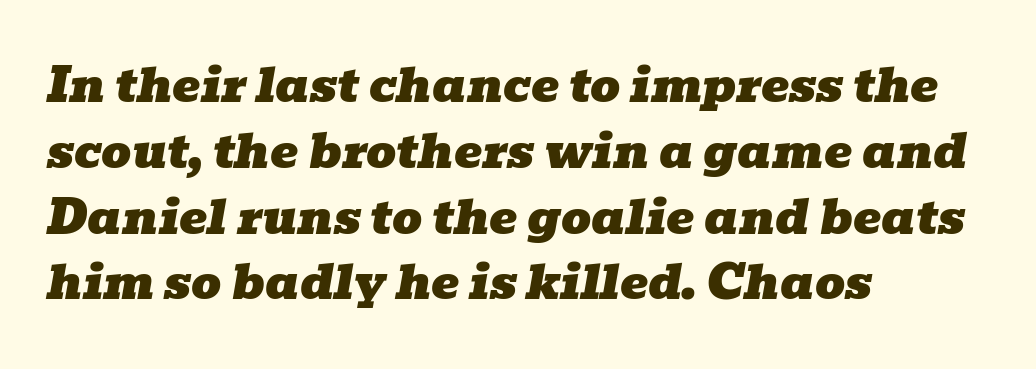
Which margin do the lines hug? The left one — the right edge is uneven. Unlike a clean sans, this face finishes its strokes with serifs. Short note: letters normally spaced. Is this a fixed-width face? No — the glyphs have proportional, varying widths.
